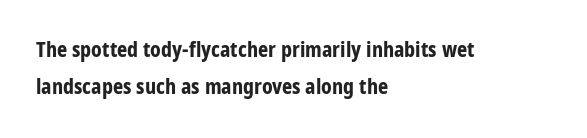
Tracking value appears to be zero — textbook default spacing. Does the copy run flush right? No — it runs flush left. Thick stems and heavy bowls — unmistakably bold. This is roman type, the default non-slanted kind. The space directly below the letters is spotless.
